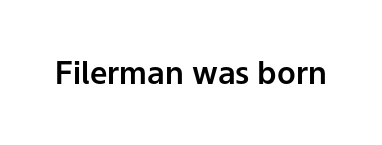
Italic? Not at all — the glyphs are vertical. Descender tails drop into unmarked territory. The glyphs in this specimen are sans serif. Spacing between characters is what you'd get straight out of the box.
